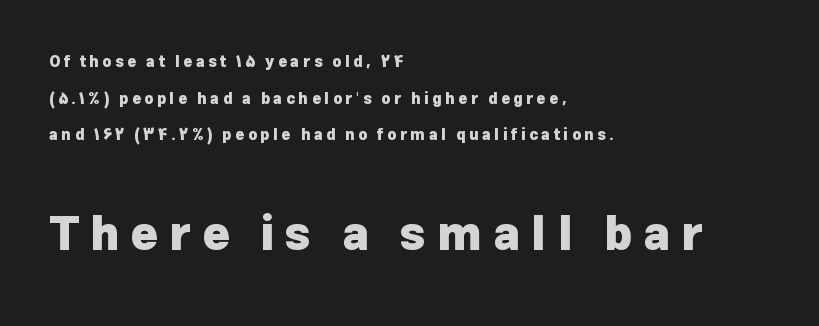
Q: Is the text bold? A: Yes.
Q: Is the text italic (slanted)? A: No, it is upright.
Q: Is the typeface a serif or a sans-serif typeface? A: Sans-serif.
Q: Is the text underlined? A: No.
Q: How is the paragraph aligned? A: Left-aligned.
Q: Is the spacing between letters normal or unusually wide? A: Unusually wide.
Q: Is the spacing between lines tight, normal or loose? A: Loose.
Q: Which block of text is set in a larger size, the first (top) or the second (bottom)? A: The second (bottom) one.
Q: Width (condensed, normal, or wide)? A: Normal.
Q: Stroke contrast? A: Low.
Q: x-height? A: Medium.
Q: Monospaced? A: No.
